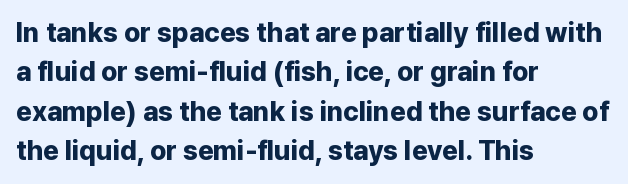
The image shows 27 px bold type, upright; set left-aligned, normal line spacing (1.46x), normal letter spacing, not underlined.
